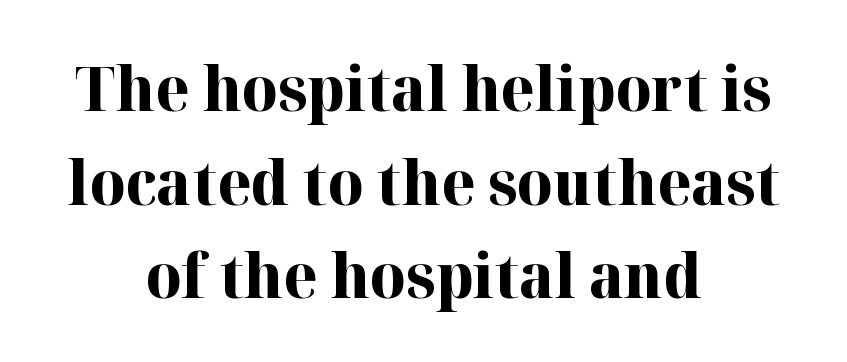
The image shows 62 px bold serif type, upright; set centered, normal line spacing (1.51x), normal letter spacing, not underlined; high stroke contrast and a medium x-height.
